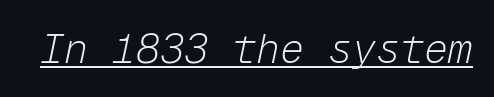
The image shows 40 px light type, italic (leaning right), monospaced; set normal letter spacing, underlined; low stroke contrast and a medium x-height.
